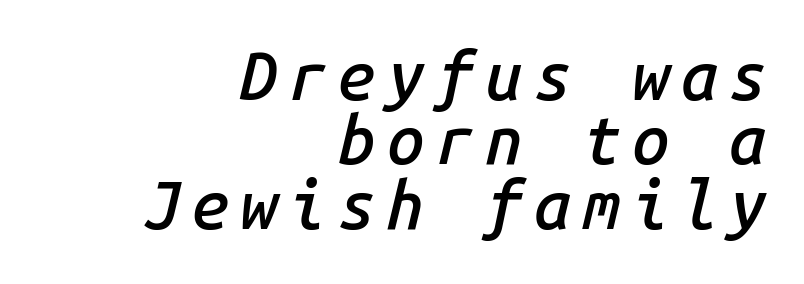
Underlining? Definitely not there. On the weight axis this lands at semibold, roughly 600. Does the lettering tilt? It does — this is italic. Layout note: lines flush right. This block would grow much taller if given ordinary leading; it's compressed now. Think of a typewriter: that constant character pitch is what you see here.
